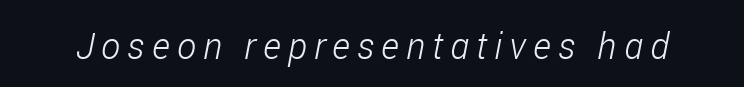
{"italic": "yes", "lean": "right", "slant_degrees": 11, "bold": "no", "weight": "light", "width": "condensed", "stroke_contrast": "low", "x_height": "medium", "monospaced": "no", "underline": "no", "letter_spacing": "wide", "letter_spacing_em": 0.2, "glyph_px": 36}
